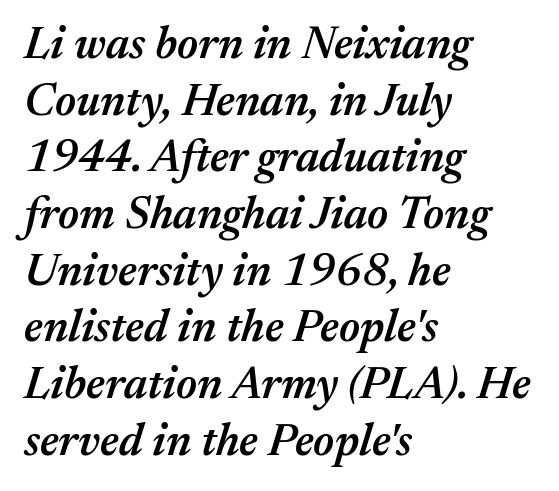
The paragraph shown leans on its left margin. Characters are canted at an angle relative to the baseline's perpendicular. Spacing verdict: proportional, widths tailored to each character. The rows are spaced the way most documents space them. Heft: intermediate — a semibold.
